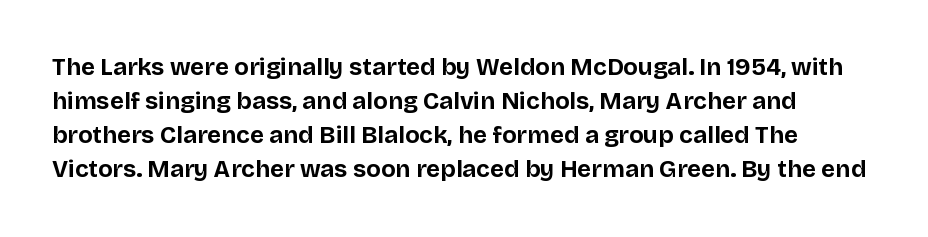
Do the letters lean? They stand straight. Is the type bold? Yes — the strokes are clearly thick and heavy. Check under the words: just untouched page. Letter spacing: default.
